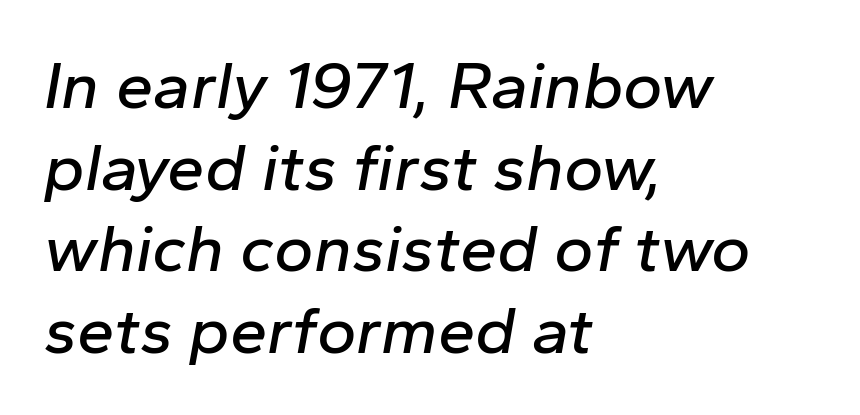
{"italic": "yes", "lean": "right", "slant_degrees": 10, "width": "normal", "stroke_contrast": "low", "x_height": "medium", "monospaced": "no", "underline": "no", "align": "left", "line_spacing_ratio": 1.22, "letter_spacing": "normal", "letter_spacing_em": 0.0, "glyph_px": 67}
